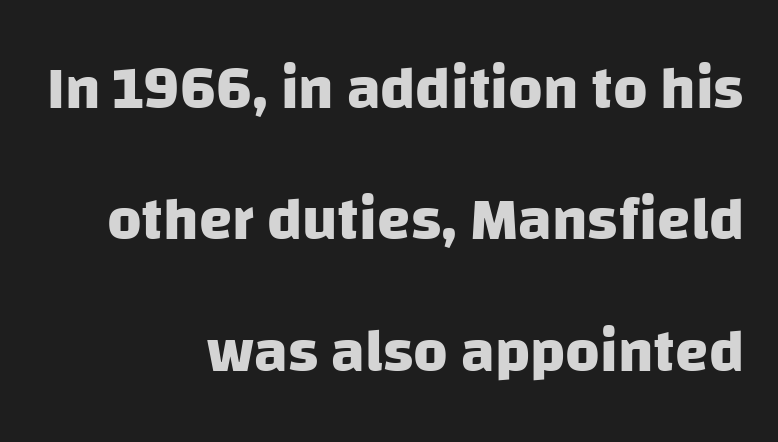
{"serif": "no", "bold": "yes", "weight": "heavy", "width": "normal", "stroke_contrast": "low", "x_height": "large", "monospaced": "no", "underline": "no", "align": "right", "line_spacing": "loose", "line_spacing_ratio": 2.19, "letter_spacing": "normal", "letter_spacing_em": 0.0, "glyph_px": 60}
